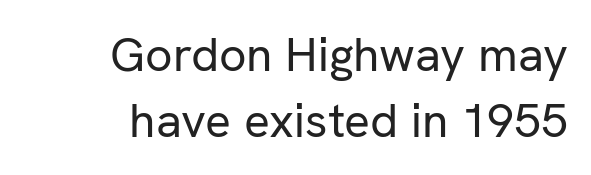
Q: Is the text bold? A: No.
Q: Is the text italic (slanted)? A: No, it is upright.
Q: Is the typeface a serif or a sans-serif typeface? A: Sans-serif.
Q: Is the text underlined? A: No.
Q: How is the paragraph aligned? A: Right-aligned.
Q: Is the spacing between letters normal or unusually wide? A: Normal.
Q: Is the spacing between lines tight, normal or loose? A: Normal.
Q: Width (condensed, normal, or wide)? A: Normal.
Q: Stroke contrast? A: Low.
Q: x-height? A: Medium.
Q: Monospaced? A: No.
